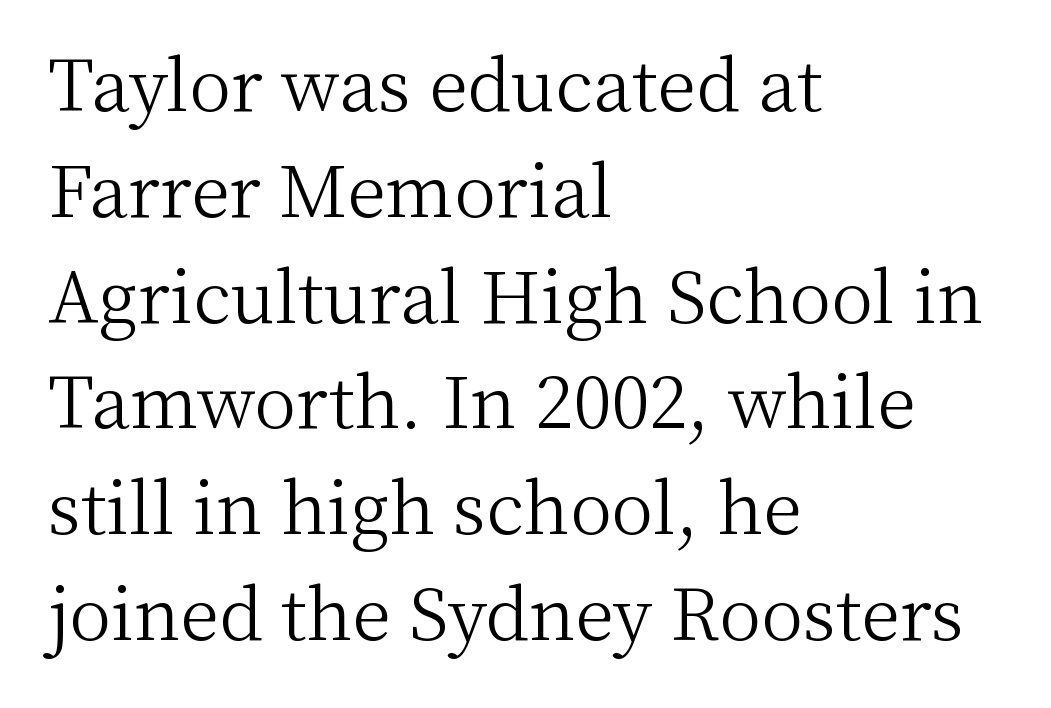
{"serif": "yes", "italic": "no", "bold": "no", "weight": "light", "width": "normal", "stroke_contrast": "medium", "x_height": "medium", "monospaced": "no", "underline": "no", "align": "left", "line_spacing": "normal", "line_spacing_ratio": 1.49, "letter_spacing": "normal", "letter_spacing_em": 0.0, "glyph_px": 71}
